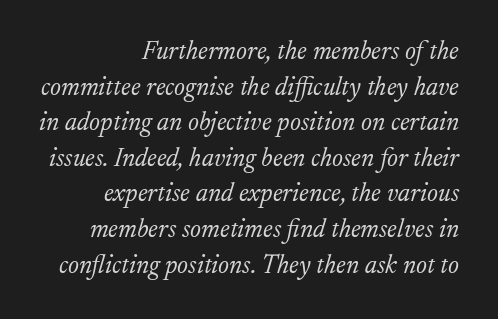
Q: Is the text bold? A: No.
Q: Is the text italic (slanted)? A: Yes, it leans right by about 17 degrees.
Q: Is the text underlined? A: No.
Q: How is the paragraph aligned? A: Right-aligned.
Q: Is the spacing between letters normal or unusually wide? A: Normal.
Q: Is the spacing between lines tight, normal or loose? A: Normal.
